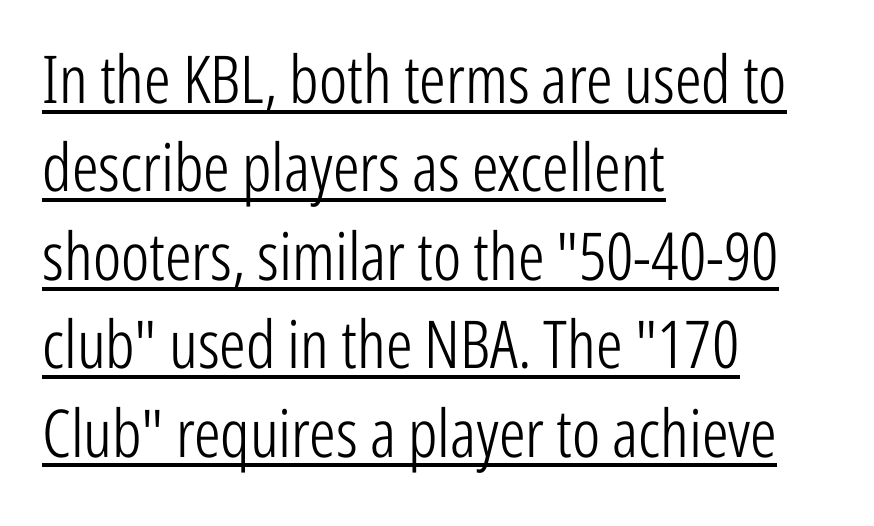
Q: Is the text bold? A: No.
Q: Is the text italic (slanted)? A: No, it is upright.
Q: Is the typeface a serif or a sans-serif typeface? A: Sans-serif.
Q: Is the text underlined? A: Yes.
Q: How is the paragraph aligned? A: Left-aligned.
Q: Is the spacing between letters normal or unusually wide? A: Normal.
Q: Is the spacing between lines tight, normal or loose? A: Normal.
Q: Width (condensed, normal, or wide)? A: Condensed.
Q: Stroke contrast? A: Low.
Q: x-height? A: Medium.
Q: Monospaced? A: No.
